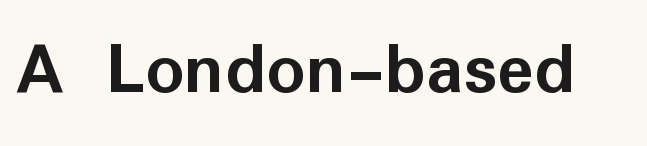
The image shows 77 px semibold sans-serif type, upright; set normal letter spacing, not underlined; low stroke contrast and a medium x-height.
